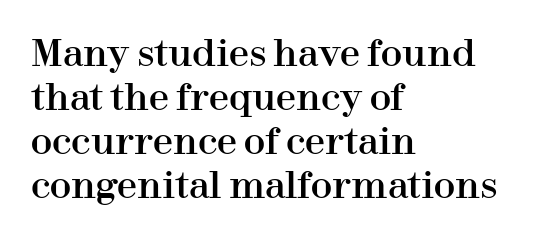
Q: Is the text italic (slanted)? A: No, it is upright.
Q: Is the typeface a serif or a sans-serif typeface? A: Serif.
Q: Is the text underlined? A: No.
Q: How is the paragraph aligned? A: Left-aligned.
Q: Is the spacing between letters normal or unusually wide? A: Normal.
Q: Width (condensed, normal, or wide)? A: Normal.
Q: Stroke contrast? A: High.
Q: x-height? A: Medium.
Q: Monospaced? A: No.
